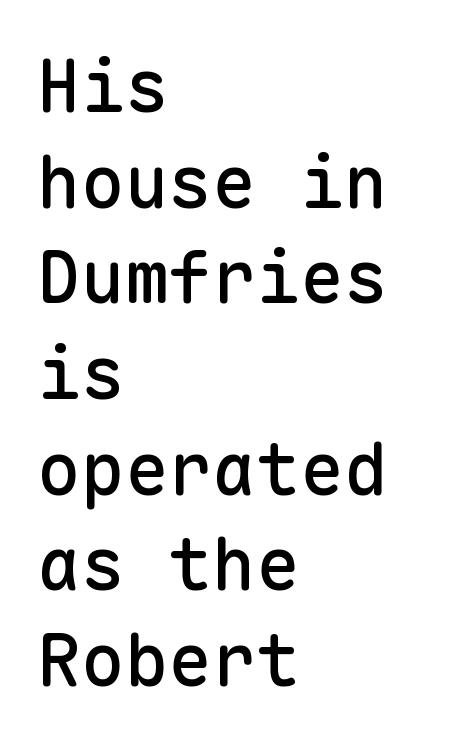
{"serif": "no", "italic": "no", "width": "normal", "stroke_contrast": "low", "x_height": "medium", "monospaced": "yes", "underline": "no", "align": "left", "line_spacing": "normal", "line_spacing_ratio": 1.31, "letter_spacing": "normal", "letter_spacing_em": 0.0, "glyph_px": 73}
